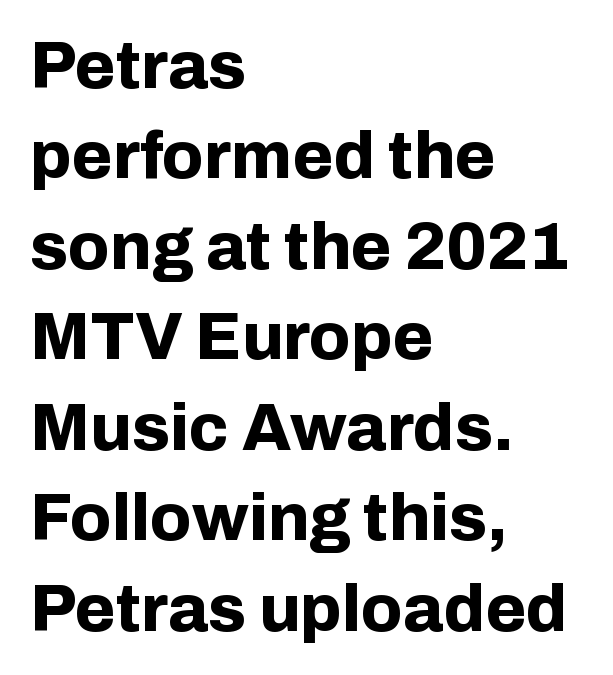
The image shows 66 px bold sans-serif type, upright; set left-aligned, normal line spacing (1.37x), normal letter spacing, not underlined; low stroke contrast and a medium x-height.
